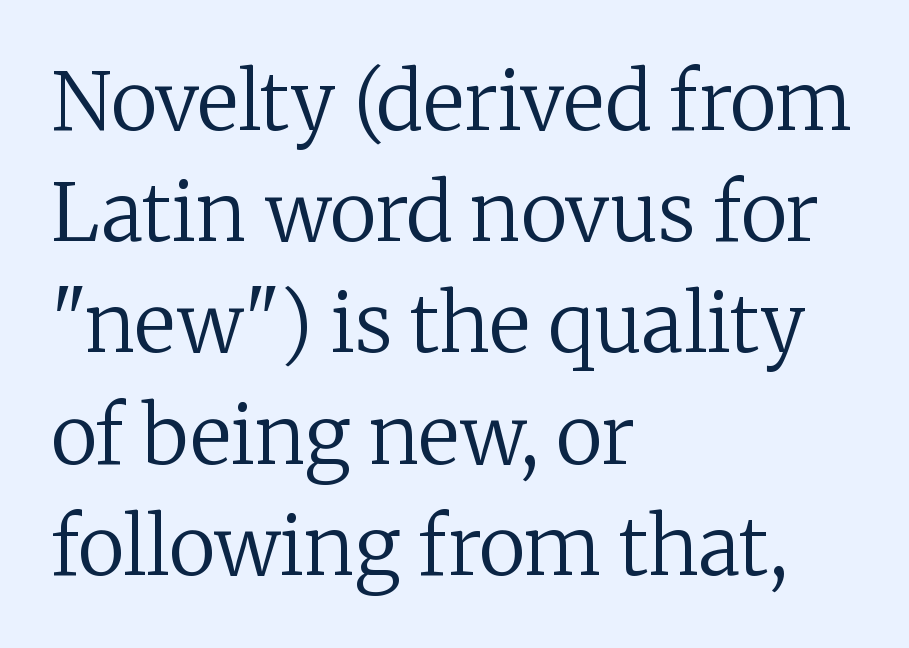
Q: Is the text bold? A: No.
Q: Is the text italic (slanted)? A: No, it is upright.
Q: Is the typeface a serif or a sans-serif typeface? A: Serif.
Q: Is the text underlined? A: No.
Q: How is the paragraph aligned? A: Left-aligned.
Q: Is the spacing between letters normal or unusually wide? A: Normal.
Q: Is the spacing between lines tight, normal or loose? A: Normal.
Q: Width (condensed, normal, or wide)? A: Normal.
Q: Stroke contrast? A: Low.
Q: x-height? A: Medium.
Q: Monospaced? A: No.
